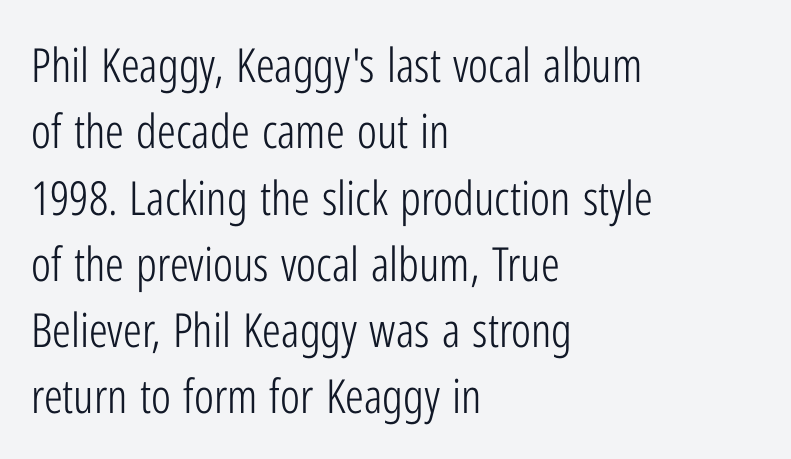
{"serif": "no", "italic": "no", "bold": "no", "weight": "light", "width": "condensed", "stroke_contrast": "low", "x_height": "medium", "monospaced": "no", "underline": "no", "align": "left", "line_spacing": "normal", "line_spacing_ratio": 1.41, "letter_spacing": "normal", "letter_spacing_em": 0.0, "glyph_px": 47}
